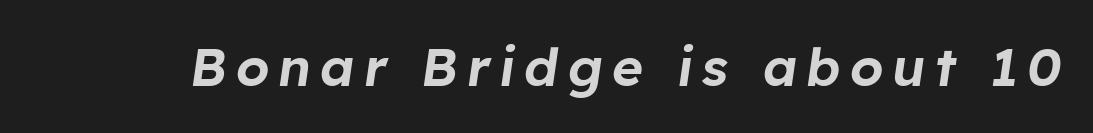
Q: Is the text italic (slanted)? A: Yes, it leans right by about 8 degrees.
Q: Is the text underlined? A: No.
Q: Width (condensed, normal, or wide)? A: Normal.
Q: Stroke contrast? A: Low.
Q: x-height? A: Medium.
Q: Monospaced? A: No.
